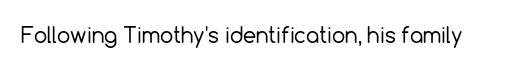
{"italic": "no", "bold": "no", "underline": "no", "letter_spacing": "normal", "letter_spacing_em": 0.0, "glyph_px": 21}
